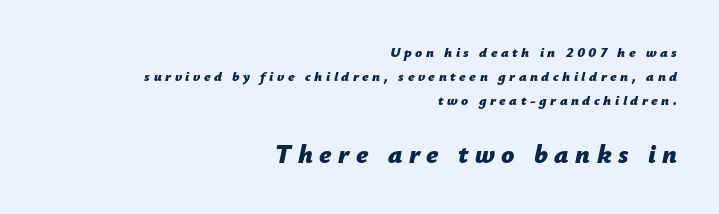
{"italic": "yes", "lean": "right", "slant_degrees": 12, "bold": "yes", "underline": "no", "align": "right", "line_spacing_ratio": 1.73, "letter_spacing": "wide", "letter_spacing_em": 0.25, "larger_block": "second", "size_ratio": 1.86, "glyph_px": 26}
